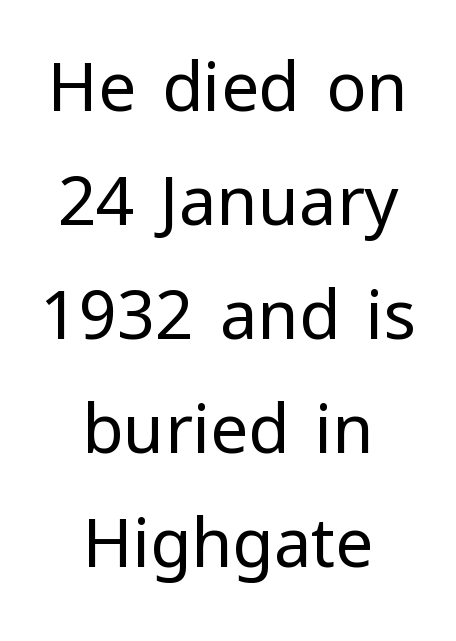
Alignment: centered. The face used here is proportionally spaced, like ordinary book or web type. The typography opts for an upright posture over an oblique one. No chunkiness to these letters — they're not bold.
